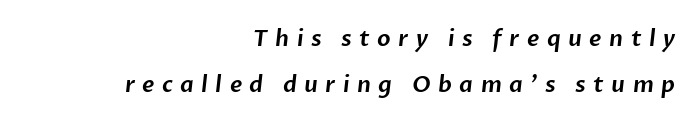
The image shows 22 px text type; set right-aligned, loose line spacing (2.07x), unusually wide letter spacing (+0.34 em), not underlined.
